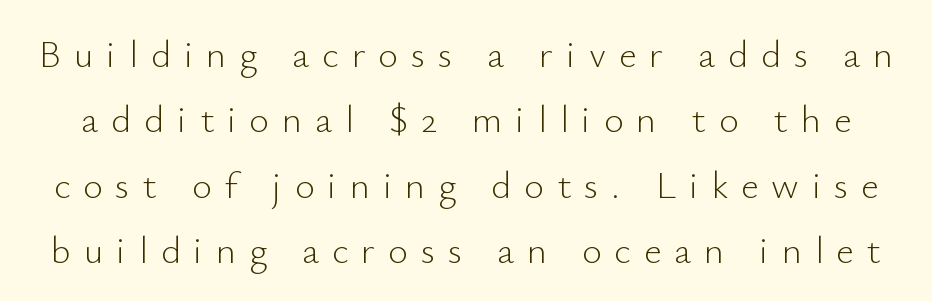
The image shows 38 px light sans-serif type, upright; set line spacing 1.72x, unusually wide letter spacing (+0.34 em), not underlined; low stroke contrast and a small x-height.
